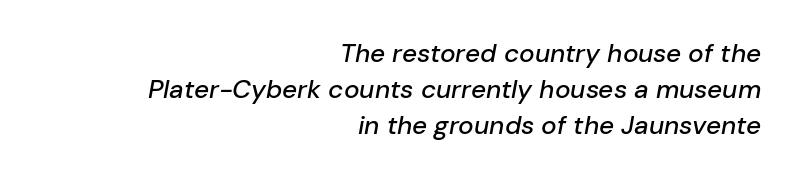
The image shows 26 px text type, italic (leaning right); set right-aligned, normal line spacing (1.38x), normal letter spacing, not underlined.
